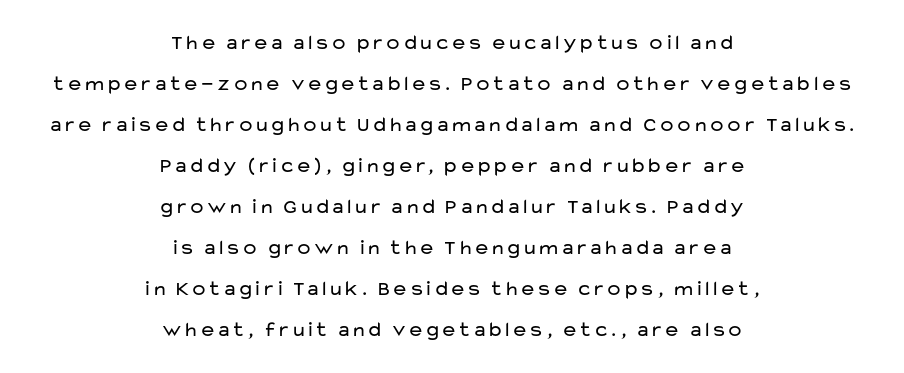
Q: Is the text bold? A: No.
Q: Is the text italic (slanted)? A: No, it is upright.
Q: Is the text underlined? A: No.
Q: How is the paragraph aligned? A: Centered.
Q: Is the spacing between letters normal or unusually wide? A: Normal.
Q: Is the spacing between lines tight, normal or loose? A: Loose.
